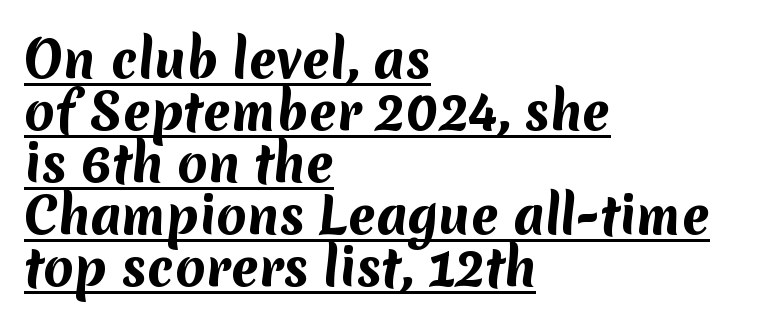
{"serif": "no", "bold": "yes", "weight": "bold", "width": "normal", "stroke_contrast": "medium", "x_height": "medium", "monospaced": "no", "underline": "yes", "align": "left", "line_spacing": "tight", "line_spacing_ratio": 1.06, "letter_spacing": "normal", "letter_spacing_em": 0.0, "glyph_px": 49}
